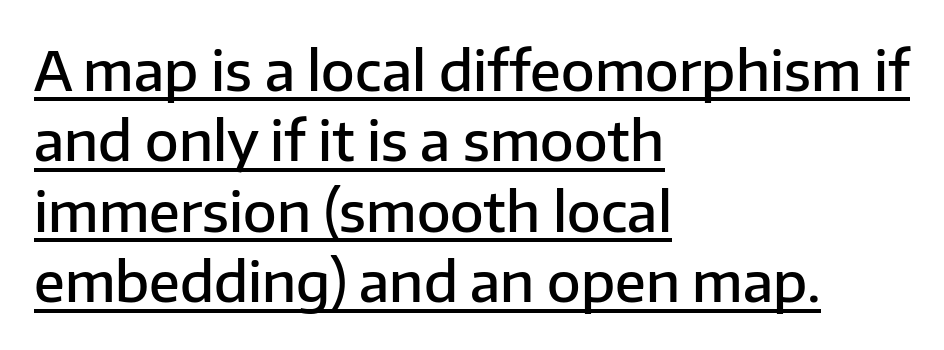
The image shows 55 px semibold sans-serif type, upright; set left-aligned, normal line spacing (1.28x), normal letter spacing, underlined; low stroke contrast and a medium x-height.
